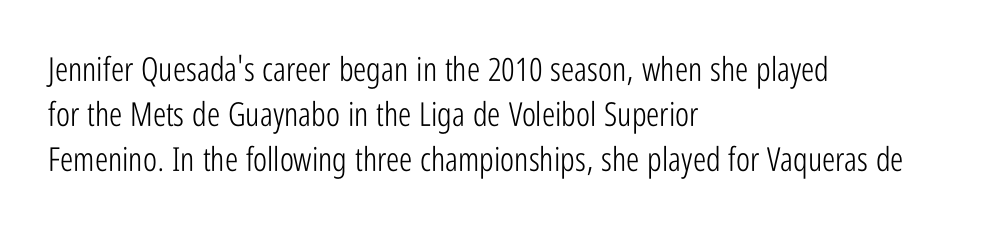
{"serif": "no", "italic": "no", "bold": "no", "weight": "light", "width": "condensed", "stroke_contrast": "low", "x_height": "medium", "monospaced": "no", "underline": "no", "align": "left", "line_spacing": "normal", "line_spacing_ratio": 1.36, "letter_spacing": "normal", "letter_spacing_em": 0.0, "glyph_px": 33}
